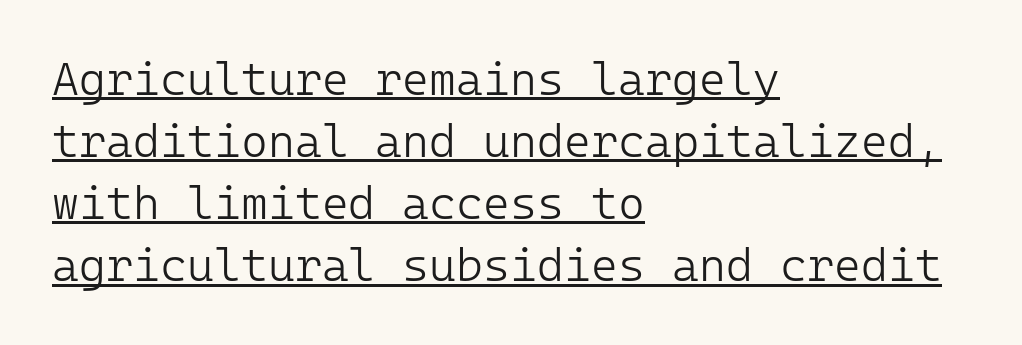
Unlike a traditional serif, this face leaves its strokes unadorned. Decoration check: the copy is underlined. You could call the tracking neutral — neither tight nor loose. The rendering anchors every line to the left-hand side.
